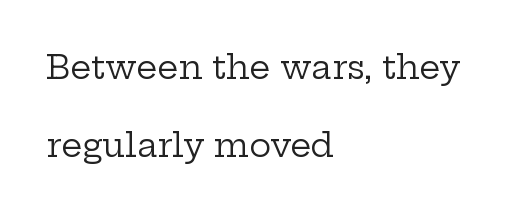
{"serif": "yes", "italic": "no", "bold": "no", "weight": "regular", "width": "wide", "stroke_contrast": "low", "x_height": "medium", "monospaced": "no", "underline": "no", "align": "left", "line_spacing": "loose", "line_spacing_ratio": 2.37, "letter_spacing": "normal", "letter_spacing_em": 0.0, "glyph_px": 33}
